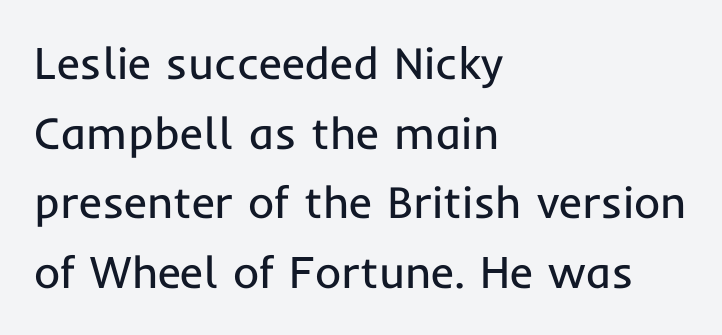
{"serif": "no", "italic": "no", "bold": "no", "weight": "regular", "width": "normal", "stroke_contrast": "low", "x_height": "medium", "monospaced": "no", "underline": "no", "align": "left", "line_spacing": "normal", "line_spacing_ratio": 1.55, "letter_spacing": "normal", "letter_spacing_em": 0.0, "glyph_px": 45}
